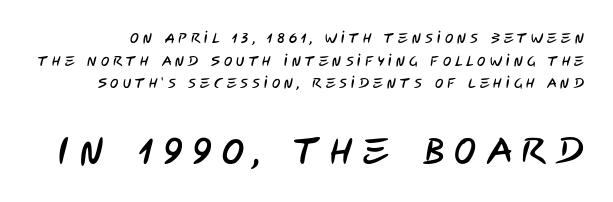
{"serif": "no", "width": "condensed", "stroke_contrast": "low", "x_height": "large", "monospaced": "no", "underline": "no", "line_spacing": "normal", "line_spacing_ratio": 1.62, "letter_spacing": "wide", "letter_spacing_em": 0.28, "larger_block": "second", "size_ratio": 2.64, "glyph_px": 37}
